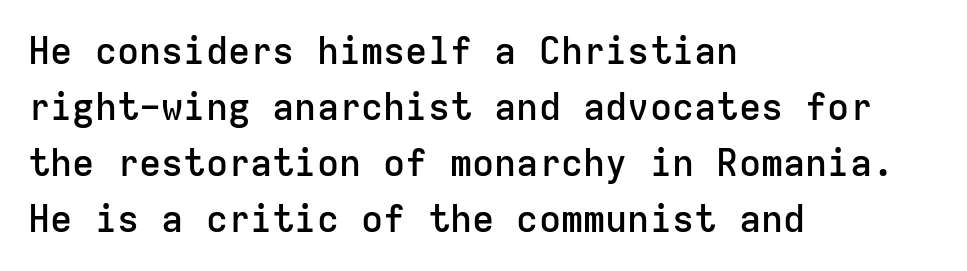
The image shows 37 px semibold sans-serif type, upright, monospaced; set left-aligned, normal line spacing (1.51x), normal letter spacing, not underlined; low stroke contrast and a medium x-height.
